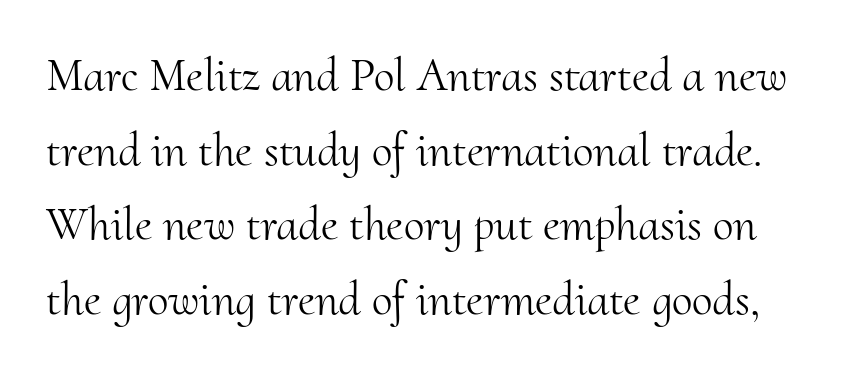
Q: Is the text bold? A: No.
Q: Is the text italic (slanted)? A: No, it is upright.
Q: Is the typeface a serif or a sans-serif typeface? A: Serif.
Q: Is the text underlined? A: No.
Q: Is the spacing between letters normal or unusually wide? A: Normal.
Q: Is the spacing between lines tight, normal or loose? A: Normal.
Q: Width (condensed, normal, or wide)? A: Normal.
Q: Stroke contrast? A: Medium.
Q: x-height? A: Small.
Q: Monospaced? A: No.
